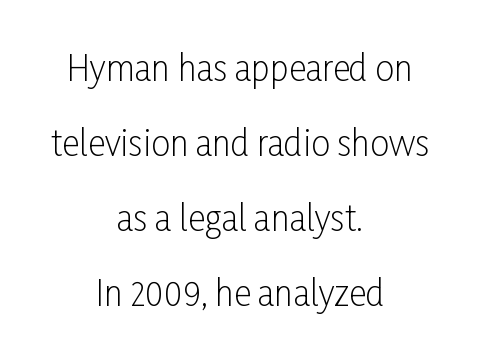
Q: Is the text bold? A: No.
Q: Is the text italic (slanted)? A: No, it is upright.
Q: Is the typeface a serif or a sans-serif typeface? A: Sans-serif.
Q: Is the text underlined? A: No.
Q: How is the paragraph aligned? A: Centered.
Q: Is the spacing between letters normal or unusually wide? A: Normal.
Q: Is the spacing between lines tight, normal or loose? A: Loose.
Q: Width (condensed, normal, or wide)? A: Condensed.
Q: Stroke contrast? A: Low.
Q: x-height? A: Medium.
Q: Monospaced? A: No.
